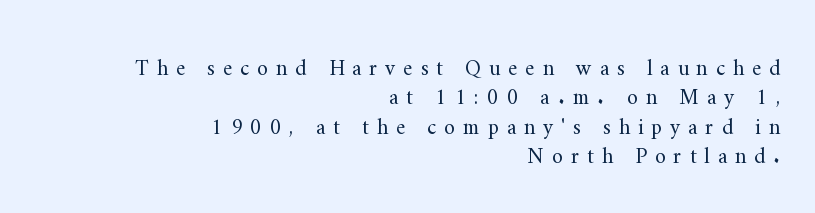
Underlining? Definitely not there. Spacing between characters has been opened up far beyond the box default. Regular leading. Where is the straight margin? On the right.
